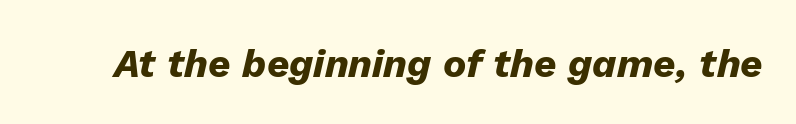
The image shows 39 px heavy type, italic (leaning right); set normal letter spacing, not underlined; low stroke contrast and a medium x-height.
